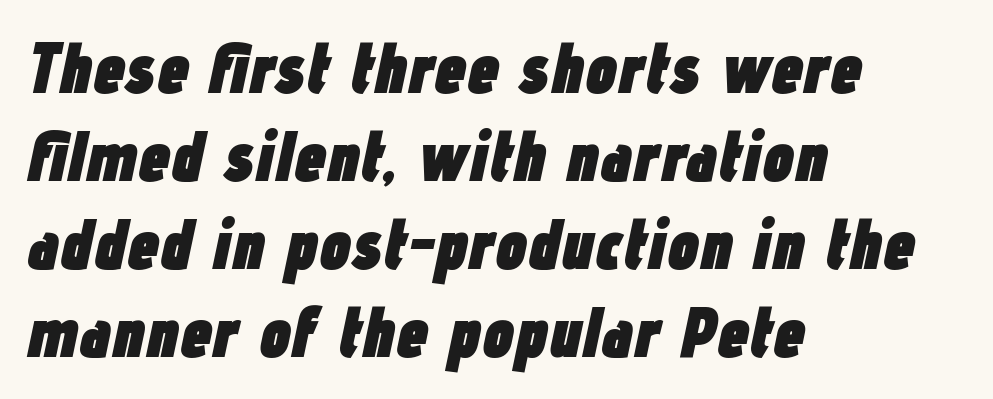
Emphasis-style slanted type is in use. The gap between lines stays unmarked. A typesetter would call this zero additional tracking. Varying glyph widths throughout — classic text-font behaviour. The rendering anchors every line to the left-hand side. Each glyph is drawn with heavy, bold strokes.
